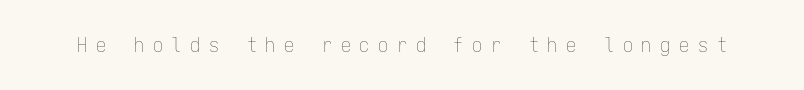
Q: Is the text bold? A: No.
Q: Is the text italic (slanted)? A: No, it is upright.
Q: Is the text underlined? A: No.
Q: Is the spacing between letters normal or unusually wide? A: Unusually wide.
